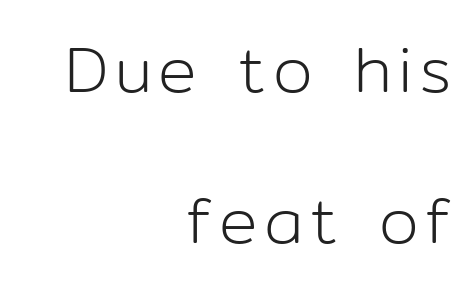
The image shows 64 px light sans-serif type, upright; set right-aligned, loose line spacing (2.36x), not underlined; low stroke contrast and a medium x-height.
